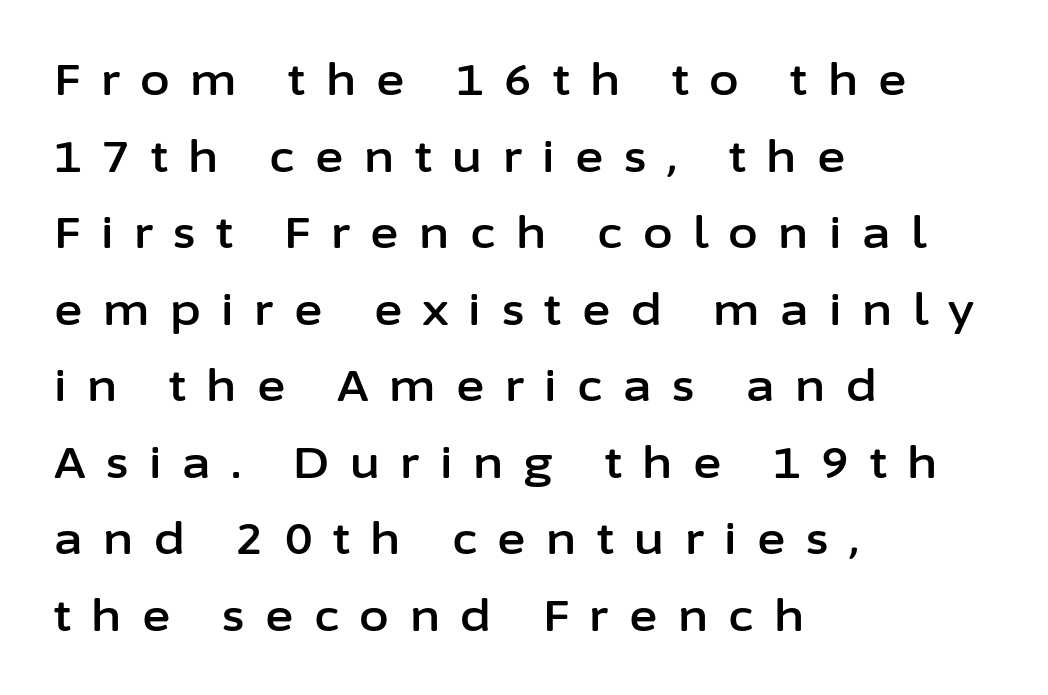
A typesetter would label this face a sans. The typesetter chose a ragged-right arrangement here. Do the letters lean? They stand straight. Quick note: underline off. Spacing verdict: proportional, widths tailored to each character.
